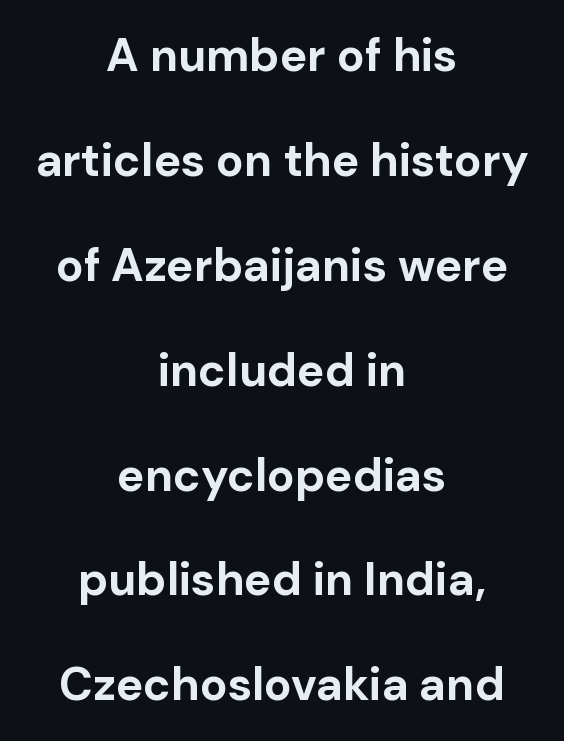
{"serif": "no", "italic": "no", "bold": "yes", "weight": "bold", "width": "normal", "stroke_contrast": "low", "x_height": "medium", "monospaced": "no", "underline": "no", "align": "center", "line_spacing": "loose", "line_spacing_ratio": 2.28, "letter_spacing": "normal", "letter_spacing_em": 0.0, "glyph_px": 46}
